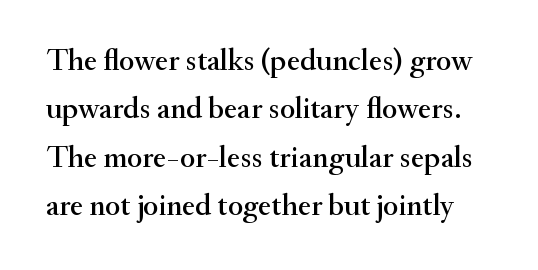
The lettering holds an erect, upright posture throughout. Here the designer chose a conventional face with non-uniform glyph widths. There is no visible air inserted between adjacent glyphs. Glance below the letters and you will spot only blank space. Leading matches the norm, producing a regular column.
